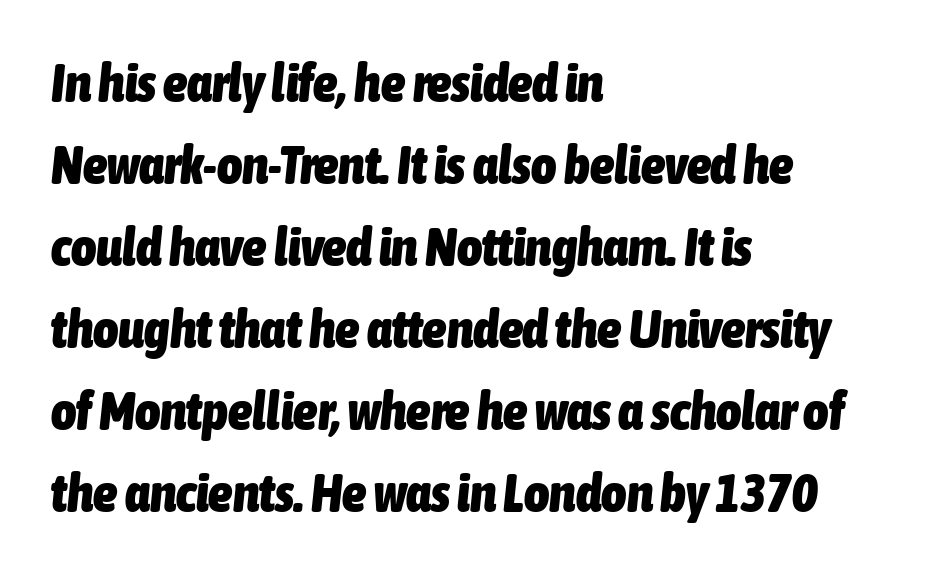
{"italic": "yes", "lean": "right", "slant_degrees": 6, "bold": "yes", "weight": "heavy", "width": "condensed", "stroke_contrast": "low", "x_height": "medium", "monospaced": "no", "underline": "no", "align": "left", "line_spacing": "normal", "line_spacing_ratio": 1.52, "letter_spacing": "normal", "letter_spacing_em": 0.0, "glyph_px": 54}
